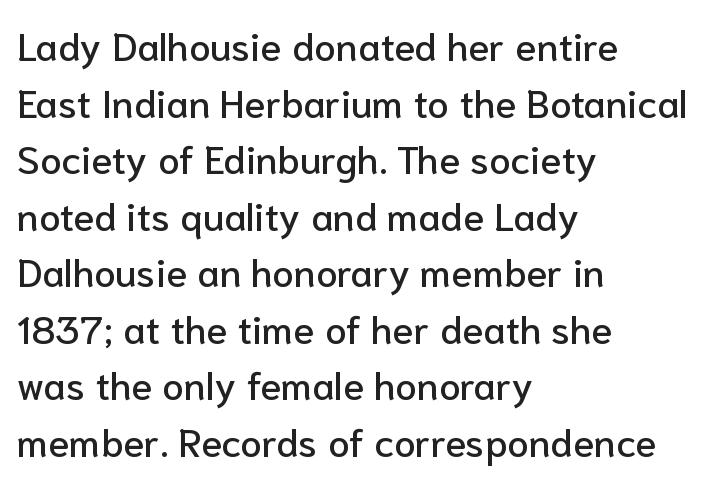
Q: Is the text italic (slanted)? A: No, it is upright.
Q: Is the typeface a serif or a sans-serif typeface? A: Sans-serif.
Q: Is the text underlined? A: No.
Q: How is the paragraph aligned? A: Left-aligned.
Q: Is the spacing between letters normal or unusually wide? A: Normal.
Q: Is the spacing between lines tight, normal or loose? A: Normal.
Q: Width (condensed, normal, or wide)? A: Normal.
Q: Stroke contrast? A: Low.
Q: x-height? A: Medium.
Q: Monospaced? A: No.
